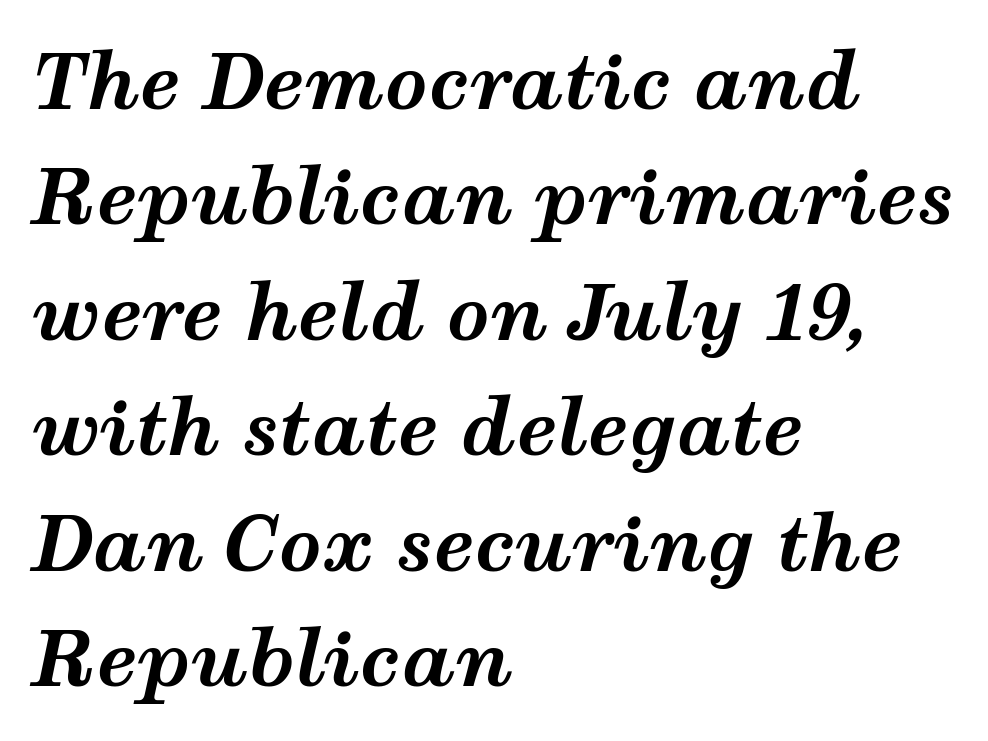
Q: Is the text bold? A: Yes.
Q: Is the text italic (slanted)? A: Yes, it leans right by about 12 degrees.
Q: Is the text underlined? A: No.
Q: How is the paragraph aligned? A: Left-aligned.
Q: Is the spacing between letters normal or unusually wide? A: Normal.
Q: Is the spacing between lines tight, normal or loose? A: Normal.
Q: Width (condensed, normal, or wide)? A: Wide.
Q: Stroke contrast? A: Medium.
Q: x-height? A: Medium.
Q: Monospaced? A: No.
